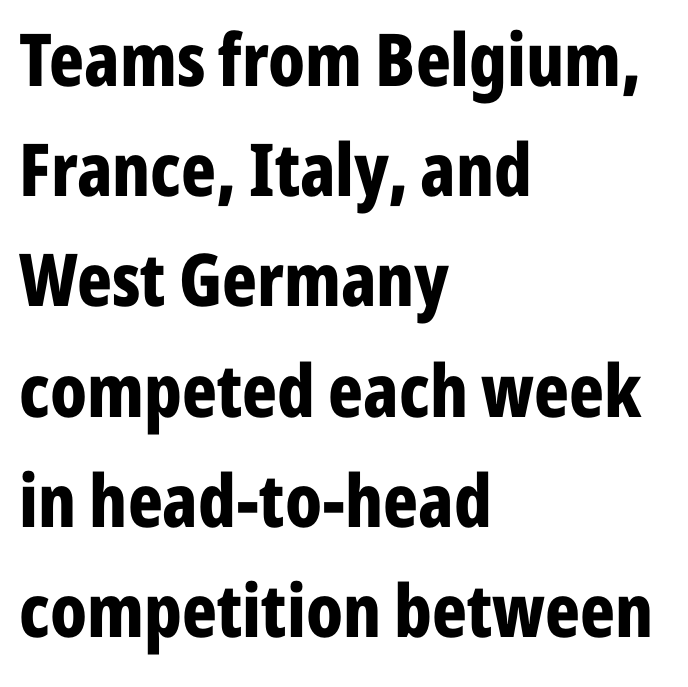
Note the varied advance widths — an 'i' is clearly narrower than an 'm'. Left-aligned paragraph, ragged on the right. A full-strength bold gives these letters their thick strokes. Does the lettering tilt? It doesn't — this is upright. The zone under the glyphs is completely vacant. Here the glyphs are tracked normally, forming tight word shapes.
